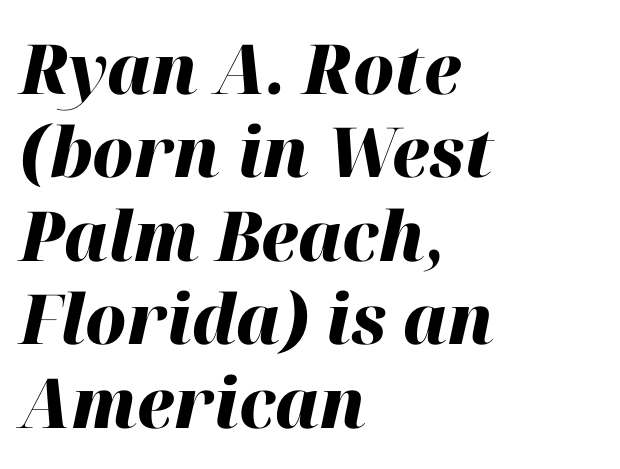
Q: Is the text bold? A: Yes.
Q: Is the text italic (slanted)? A: Yes, it leans right by about 12 degrees.
Q: Is the text underlined? A: No.
Q: How is the paragraph aligned? A: Left-aligned.
Q: Is the spacing between letters normal or unusually wide? A: Normal.
Q: Width (condensed, normal, or wide)? A: Normal.
Q: Stroke contrast? A: High.
Q: x-height? A: Medium.
Q: Monospaced? A: No.
